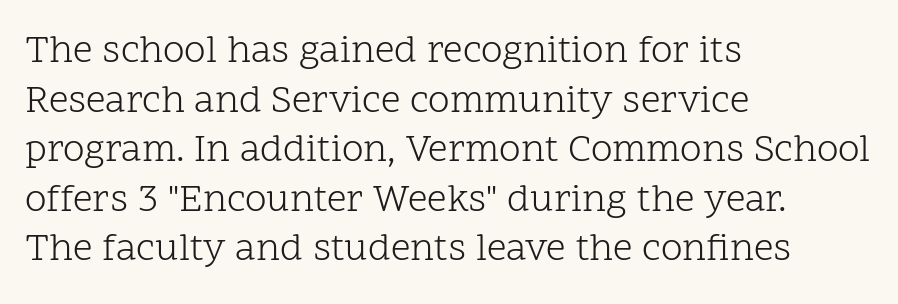
{"serif": "yes", "italic": "no", "bold": "no", "weight": "light", "width": "normal", "stroke_contrast": "low", "x_height": "medium", "monospaced": "no", "underline": "no", "align": "left", "line_spacing": "normal", "line_spacing_ratio": 1.27, "letter_spacing": "normal", "letter_spacing_em": 0.0, "glyph_px": 39}
